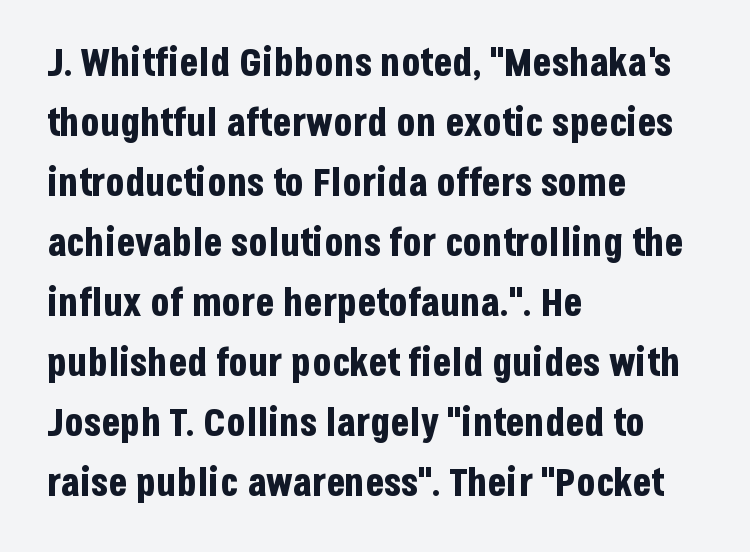
In terms of letterspacing, this is plain default setting. Descenders are the only things crossing below the line. This sample has the flowing, uneven cadence of proportional lettering. Evenly set lines give the paragraph a standard silhouette. Does the lettering tilt? It doesn't — this is upright. As a designer I'd log this as weight 700, bold.
